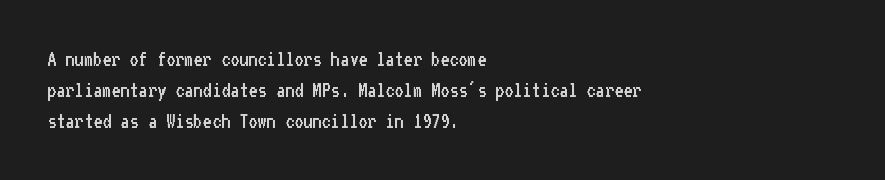
Q: Is the text bold? A: No.
Q: Is the text italic (slanted)? A: No, it is upright.
Q: Is the text underlined? A: No.
Q: How is the paragraph aligned? A: Left-aligned.
Q: Is the spacing between letters normal or unusually wide? A: Normal.
Q: Is the spacing between lines tight, normal or loose? A: Normal.
